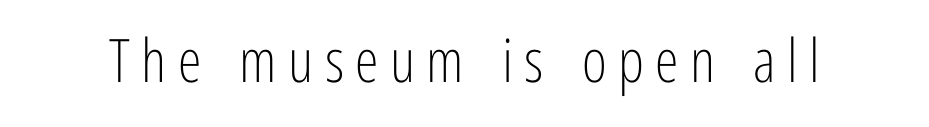
Each stroke keeps to a modest, everyday thickness or less. Examine the stroke ends and you'll find no serifs. Descenders are the only things crossing below the line. Posture: vertical. A typesetter would call this proportional, since set widths differ per character.
